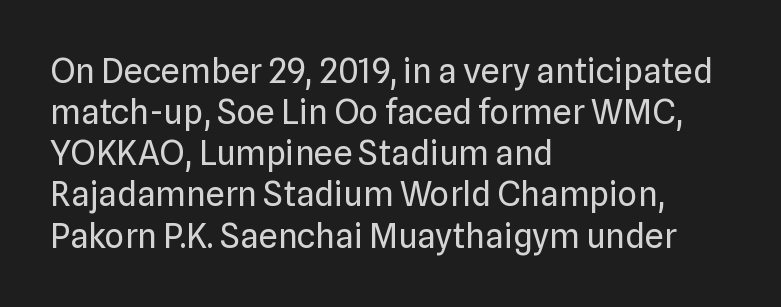
Q: Is the text bold? A: No.
Q: Is the text italic (slanted)? A: No, it is upright.
Q: Is the typeface a serif or a sans-serif typeface? A: Sans-serif.
Q: Is the text underlined? A: No.
Q: How is the paragraph aligned? A: Left-aligned.
Q: Is the spacing between letters normal or unusually wide? A: Normal.
Q: Width (condensed, normal, or wide)? A: Normal.
Q: Stroke contrast? A: Low.
Q: x-height? A: Medium.
Q: Monospaced? A: No.
